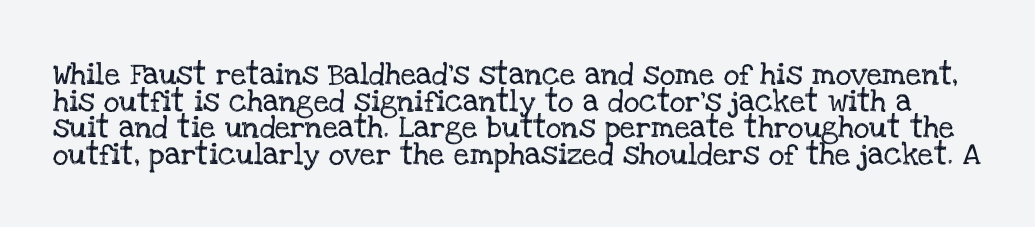
The lettering holds an erect, upright posture throughout. Inter-character spacing is left at the font's built-in metrics. Has an underline been added? It has not.
